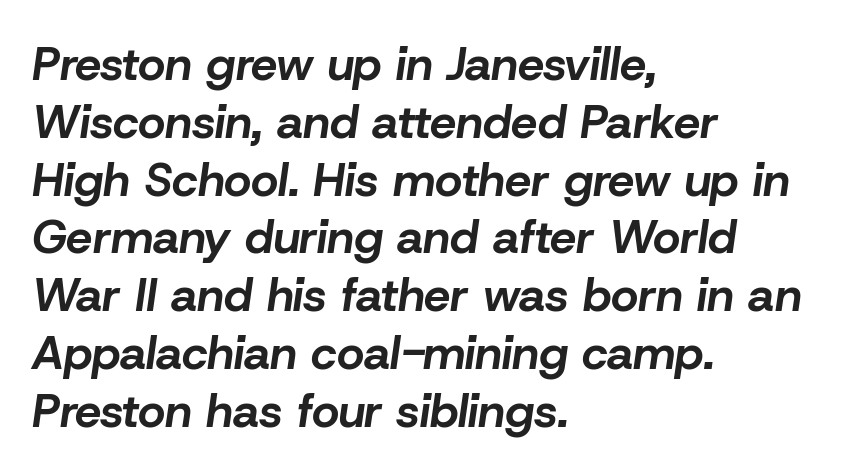
Q: Is the text bold? A: Yes.
Q: Is the text italic (slanted)? A: Yes, it leans right by about 8 degrees.
Q: Is the text underlined? A: No.
Q: How is the paragraph aligned? A: Left-aligned.
Q: Is the spacing between letters normal or unusually wide? A: Normal.
Q: Width (condensed, normal, or wide)? A: Normal.
Q: Stroke contrast? A: Low.
Q: x-height? A: Medium.
Q: Monospaced? A: No.
